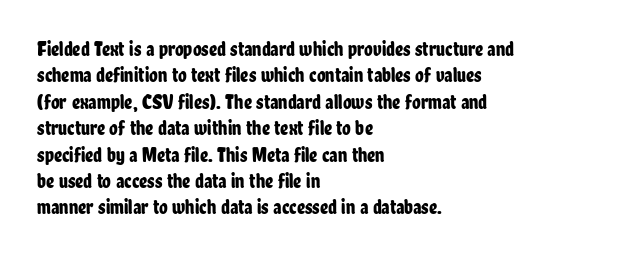
The image shows 20 px text type, upright; set left-aligned, normal line spacing (1.32x), normal letter spacing, not underlined.
